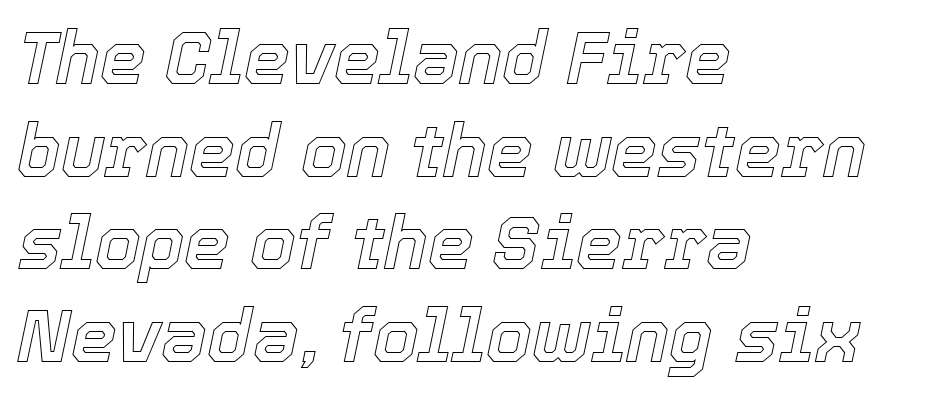
The image shows 73 px text type, italic (leaning right); set left-aligned, normal line spacing (1.27x), normal letter spacing, not underlined; a medium x-height.
